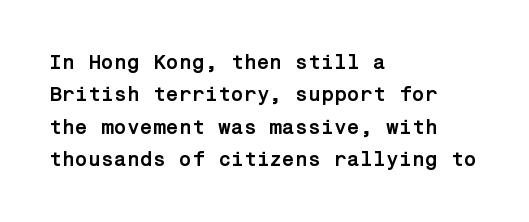
{"italic": "no", "bold": "yes", "underline": "no", "align": "left", "line_spacing": "normal", "line_spacing_ratio": 1.54, "letter_spacing": "normal", "letter_spacing_em": 0.0, "glyph_px": 21}
